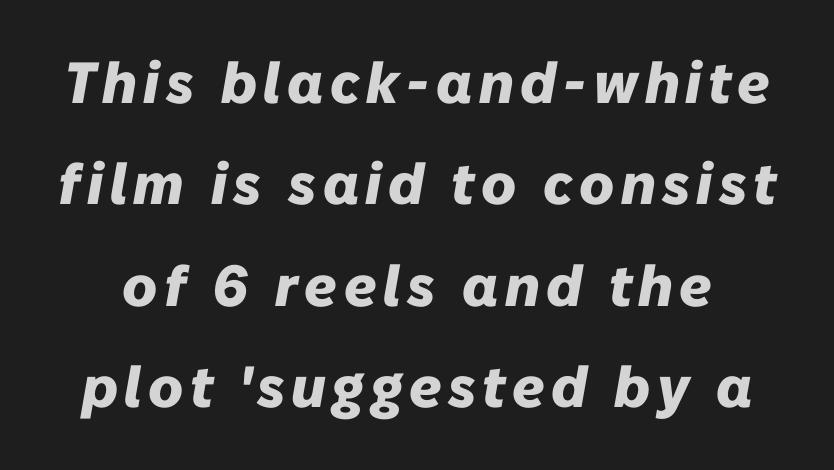
{"italic": "yes", "lean": "right", "slant_degrees": 10, "bold": "yes", "weight": "heavy", "width": "normal", "stroke_contrast": "low", "x_height": "medium", "monospaced": "no", "underline": "no", "line_spacing_ratio": 1.75, "glyph_px": 58}
